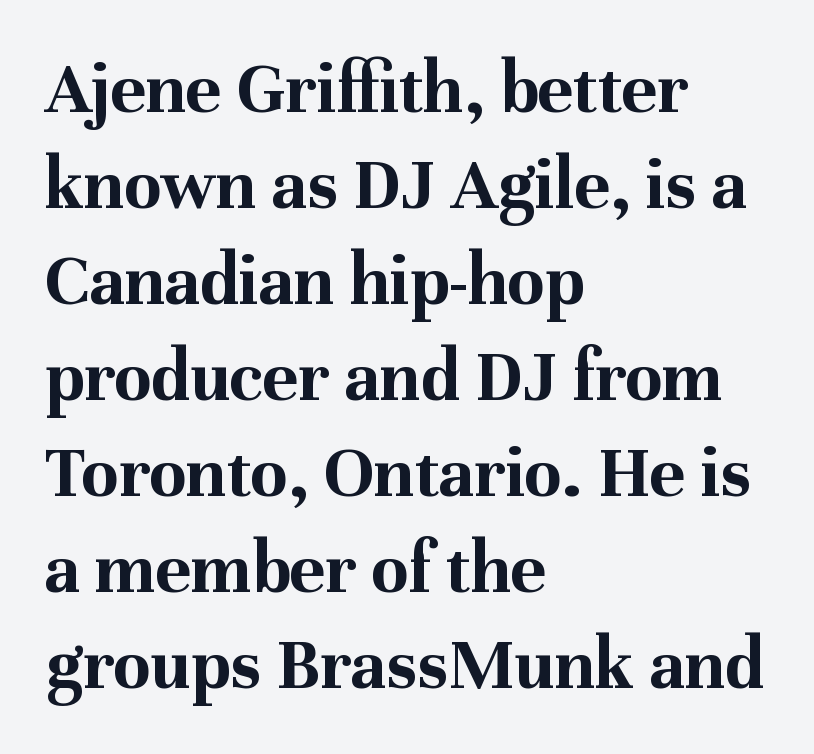
The image shows 75 px bold serif type, upright; set left-aligned, normal line spacing (1.28x), normal letter spacing, not underlined; medium stroke contrast and a medium x-height.
